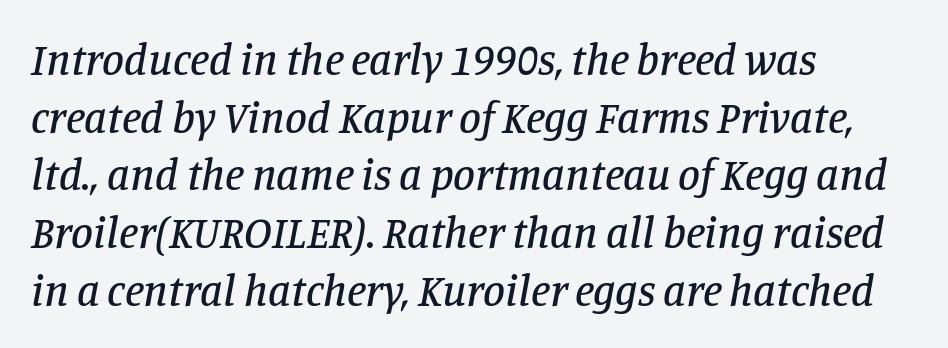
The image shows 44 px serif type, italic (leaning right); set left-aligned, normal line spacing (1.31x), normal letter spacing, not underlined; low stroke contrast and a large x-height.
